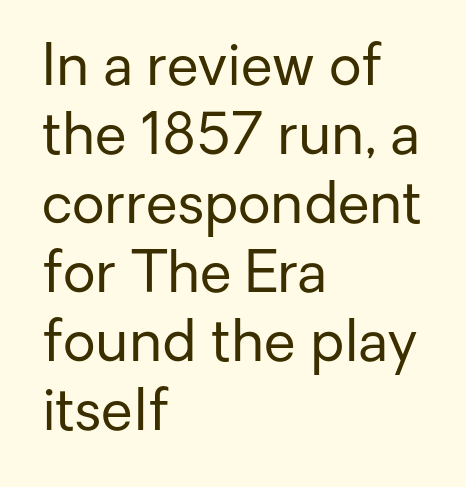
{"serif": "no", "italic": "no", "bold": "no", "weight": "regular", "width": "normal", "stroke_contrast": "low", "x_height": "medium", "monospaced": "no", "underline": "no", "align": "left", "line_spacing_ratio": 1.21, "letter_spacing": "normal", "letter_spacing_em": 0.0, "glyph_px": 57}
